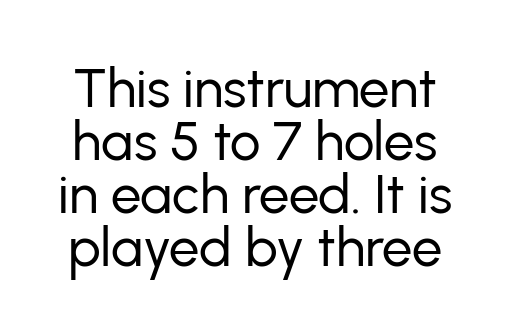
{"serif": "no", "italic": "no", "bold": "no", "weight": "regular", "width": "normal", "stroke_contrast": "low", "x_height": "medium", "monospaced": "no", "underline": "no", "line_spacing": "tight", "line_spacing_ratio": 0.98, "letter_spacing": "normal", "letter_spacing_em": 0.0, "glyph_px": 54}
